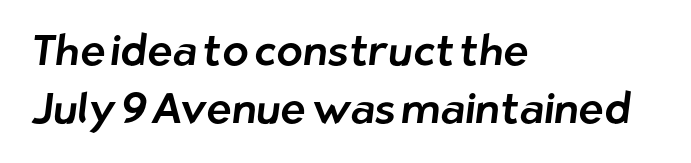
Reading down the block, your eye returns to a fixed left position each line. Type without underlining. Think of a printed novel: that variable character pitch is what you see here. Each word holds together tightly as a unit, with standard inter-letter gaps. Regarding serifs, this sample does without them.
